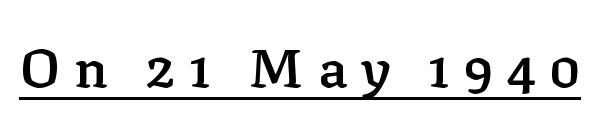
{"serif": "yes", "italic": "no", "bold": "semi", "weight": "semibold", "width": "normal", "stroke_contrast": "low", "x_height": "medium", "monospaced": "no", "underline": "yes", "letter_spacing": "wide", "letter_spacing_em": 0.25, "glyph_px": 54}
